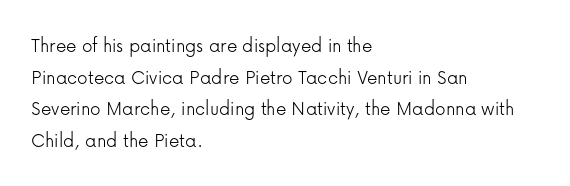
Style check: upright. Leftover space on each line is placed entirely after the last word. The rows are spaced the way most documents space them. The font is comparable to plain body text, perhaps lighter. Honestly, there is no underline to notice here at all. Nobody touched the tracking dial on this one.
